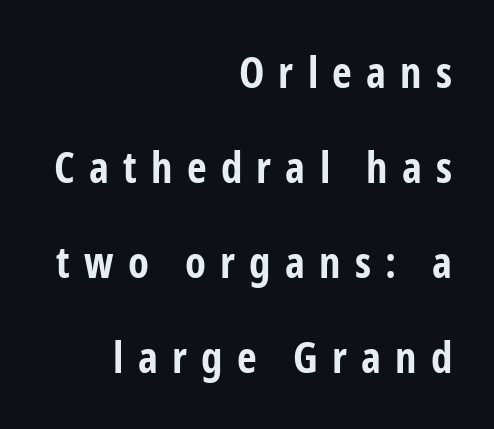
The image shows 43 px bold, condensed sans-serif type, upright; set right-aligned, loose line spacing (2.21x), unusually wide letter spacing (+0.33 em), not underlined; low stroke contrast and a medium x-height.
